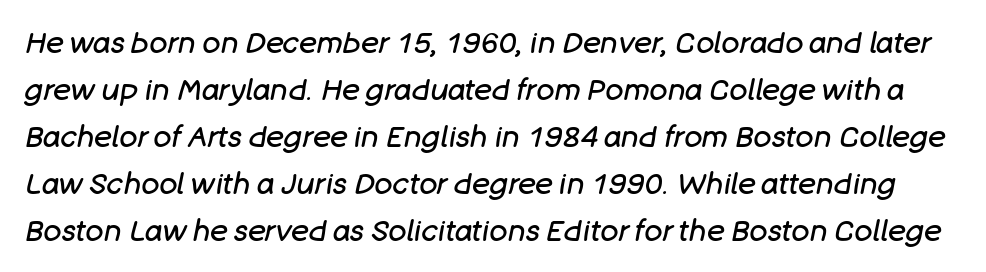
{"italic": "yes", "lean": "right", "slant_degrees": 11, "bold": "no", "weight": "regular", "width": "normal", "stroke_contrast": "low", "x_height": "large", "monospaced": "no", "underline": "no", "line_spacing": "normal", "line_spacing_ratio": 1.57, "letter_spacing": "normal", "letter_spacing_em": 0.0, "glyph_px": 30}
